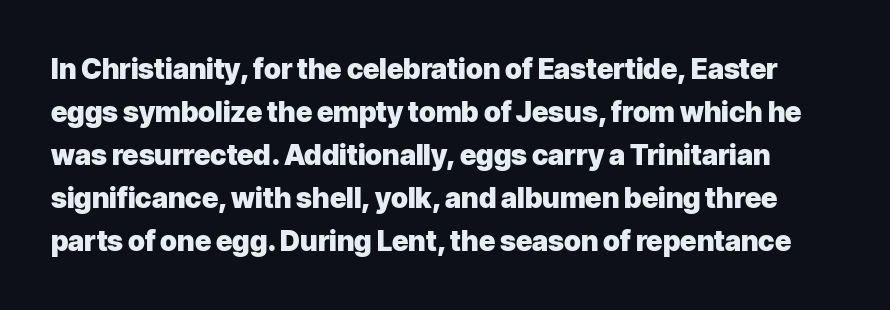
{"serif": "no", "italic": "no", "bold": "yes", "weight": "heavy", "width": "normal", "stroke_contrast": "low", "x_height": "medium", "monospaced": "no", "underline": "no", "line_spacing": "normal", "line_spacing_ratio": 1.54, "letter_spacing": "normal", "letter_spacing_em": 0.0, "glyph_px": 28}
